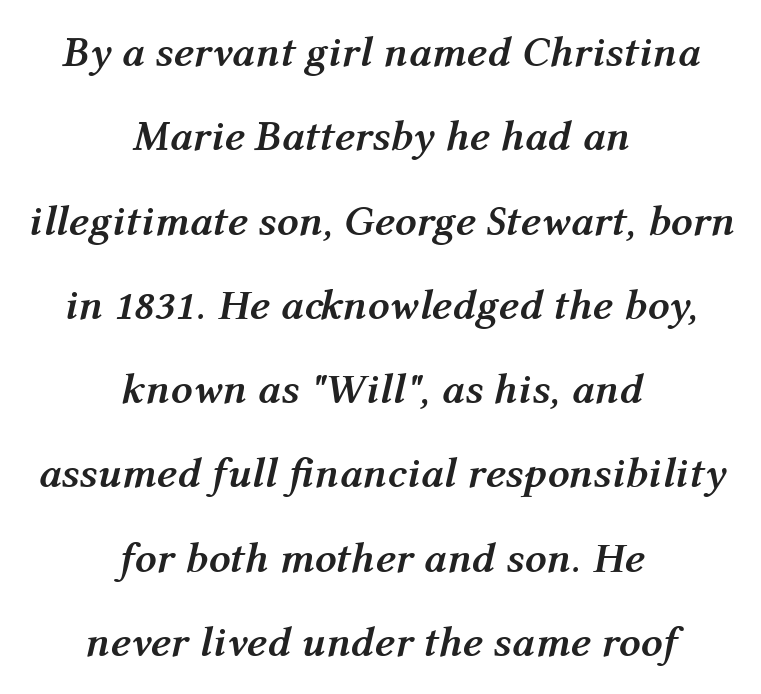
A bare baseline throughout the passage. Leftover space on each line is divided equally before and after the words. Glyph-to-glyph distance matches everyday printed text. Compared with an ordinary text face, these strokes are far heavier — a full bold. Do the characters align in a grid? No, the font is proportional. How would I describe the line gaps? Wide and relaxed.
